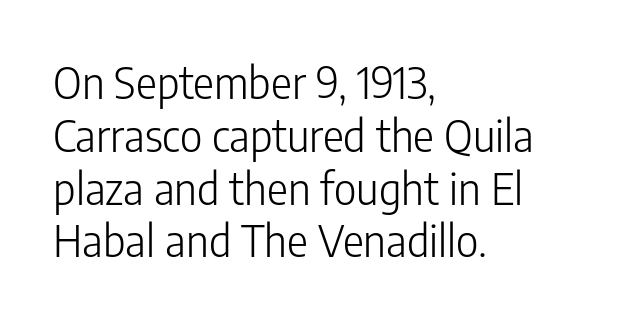
The image shows 44 px light, condensed sans-serif type, upright; set left-aligned, line spacing 1.2x, normal letter spacing, not underlined; low stroke contrast and a medium x-height.
